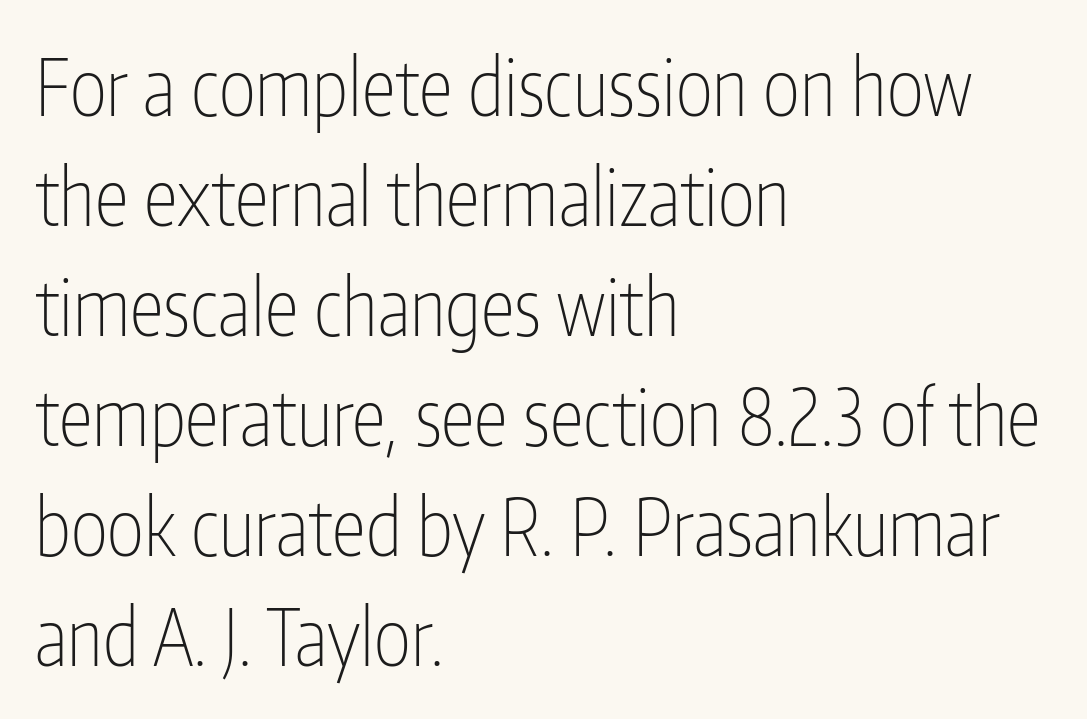
The image shows 78 px thin, condensed sans-serif type, upright; set left-aligned, normal line spacing (1.41x), normal letter spacing, not underlined; low stroke contrast and a medium x-height.
